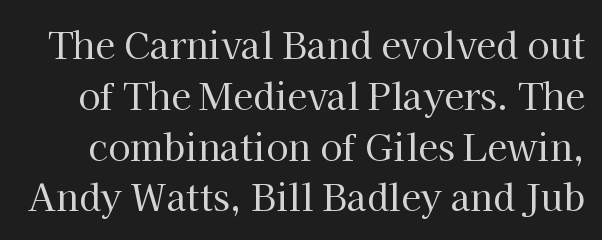
Q: Is the text bold? A: No.
Q: Is the text italic (slanted)? A: No, it is upright.
Q: Is the typeface a serif or a sans-serif typeface? A: Serif.
Q: Is the text underlined? A: No.
Q: Is the spacing between letters normal or unusually wide? A: Normal.
Q: Is the spacing between lines tight, normal or loose? A: Normal.
Q: Width (condensed, normal, or wide)? A: Normal.
Q: Stroke contrast? A: High.
Q: x-height? A: Medium.
Q: Monospaced? A: No.
